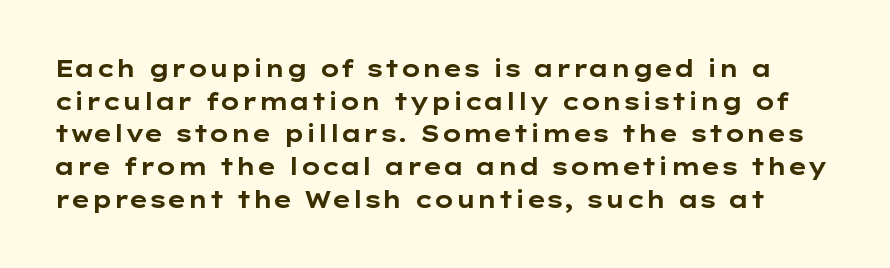
{"italic": "no", "bold": "yes", "underline": "no", "line_spacing": "normal", "line_spacing_ratio": 1.42, "letter_spacing": "normal", "letter_spacing_em": 0.0, "glyph_px": 23}
